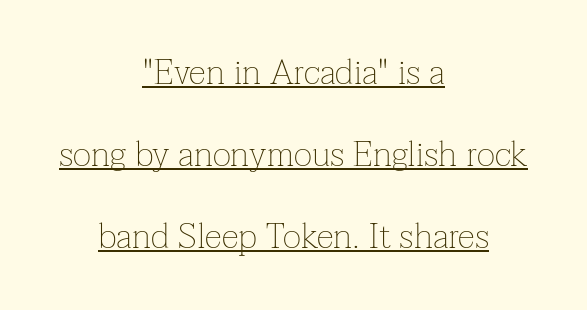
{"serif": "yes", "italic": "no", "bold": "no", "weight": "thin", "width": "normal", "stroke_contrast": "low", "x_height": "medium", "monospaced": "no", "underline": "yes", "align": "center", "line_spacing": "loose", "line_spacing_ratio": 2.35, "letter_spacing": "normal", "letter_spacing_em": 0.0, "glyph_px": 35}
